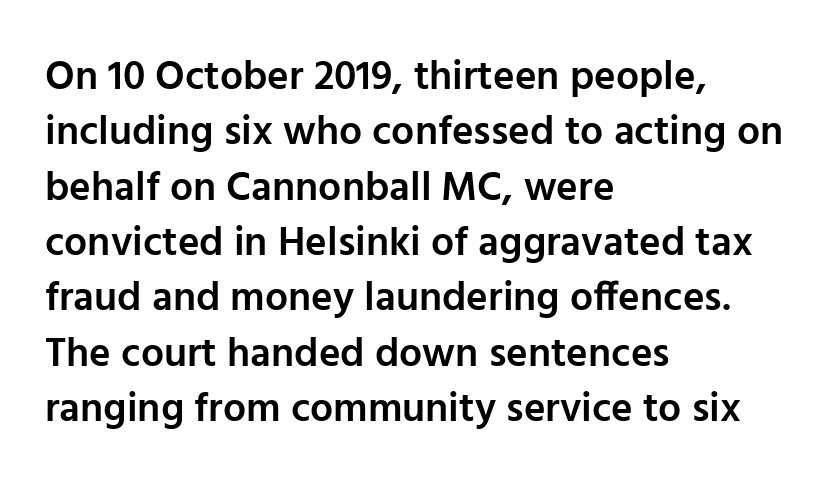
The image shows 41 px semibold sans-serif type, upright; set left-aligned, normal line spacing (1.35x), normal letter spacing, not underlined; low stroke contrast and a medium x-height.
